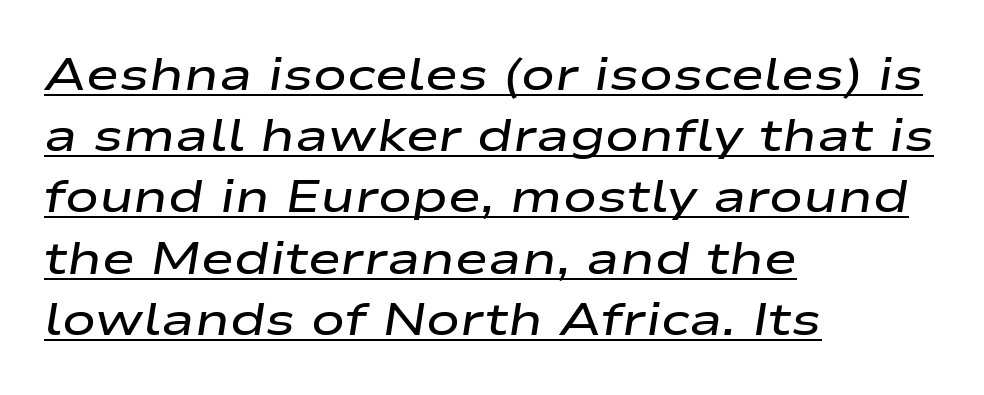
{"italic": "yes", "lean": "right", "slant_degrees": 9, "bold": "semi", "weight": "semibold", "width": "wide", "stroke_contrast": "low", "x_height": "medium", "monospaced": "no", "underline": "yes", "align": "left", "line_spacing": "normal", "line_spacing_ratio": 1.36, "letter_spacing": "normal", "letter_spacing_em": 0.0, "glyph_px": 45}
